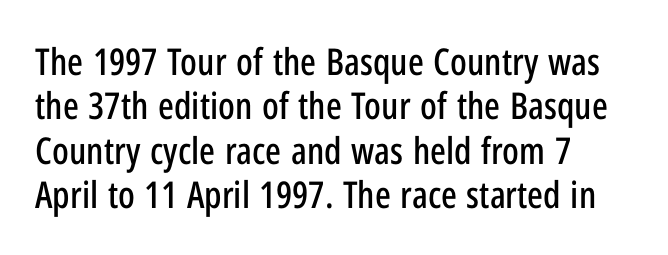
Each line starts at the same left margin while the right side varies. The rendering shows plain stroke endings on the letterforms — a sans-serif design. Beneath every word, the page is bare. Compared with typical body copy, the letter spacing here is the same. The type sits square on the baseline with zero lean. Looks like regular typesetting: each glyph gets only the width it needs.
